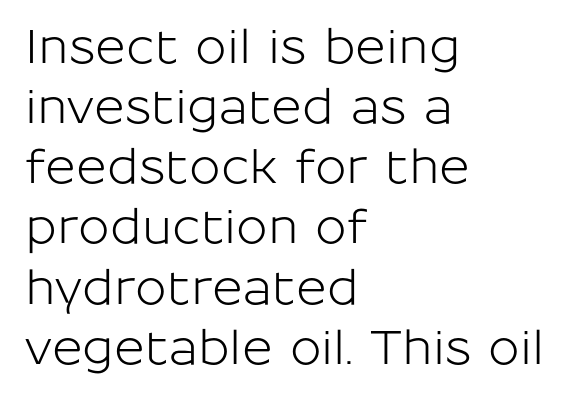
{"serif": "no", "italic": "no", "width": "normal", "stroke_contrast": "low", "x_height": "medium", "monospaced": "no", "underline": "no", "align": "left", "line_spacing": "normal", "line_spacing_ratio": 1.28, "letter_spacing": "normal", "letter_spacing_em": 0.0, "glyph_px": 47}
